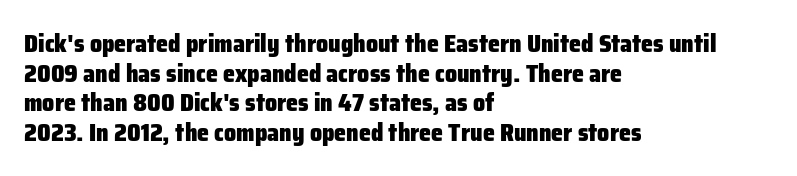
The image shows 24 px bold type, upright; set left-aligned, line spacing 1.23x, normal letter spacing, not underlined.
